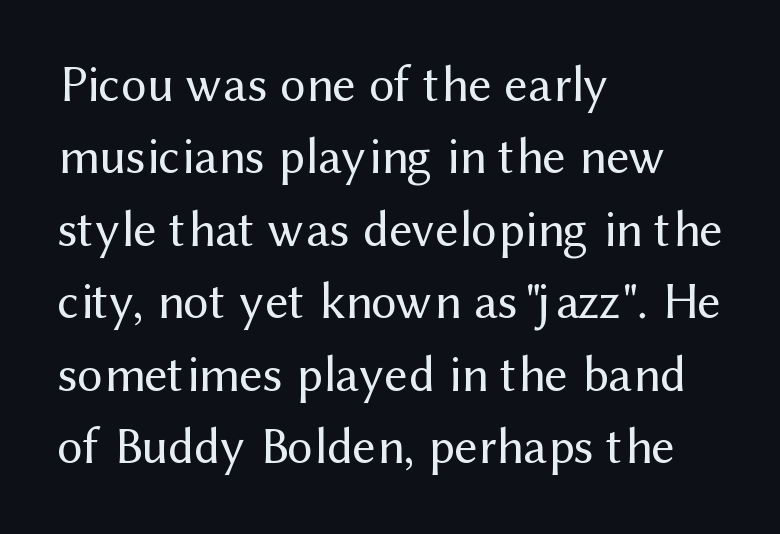
Compared with a typical body face, this is equally light or lighter still. A typesetter would mark this as roman, not italic. Observe the absence of serifs on each vertical stroke in this sample. A typesetter would call this zero additional tracking. In terms of leading, this rendering sits right in the middle.
